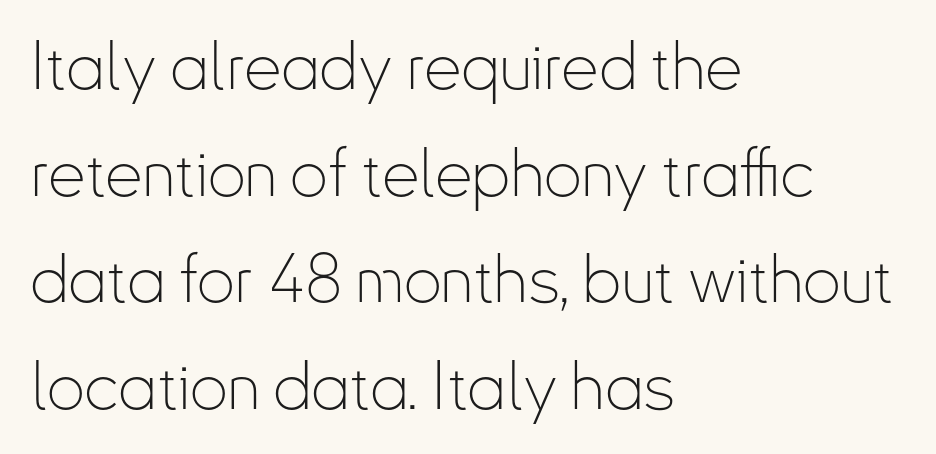
{"serif": "no", "italic": "no", "bold": "no", "weight": "thin", "width": "condensed", "stroke_contrast": "low", "x_height": "small", "monospaced": "no", "underline": "no", "align": "left", "line_spacing": "normal", "line_spacing_ratio": 1.59, "letter_spacing": "normal", "letter_spacing_em": 0.0, "glyph_px": 67}
